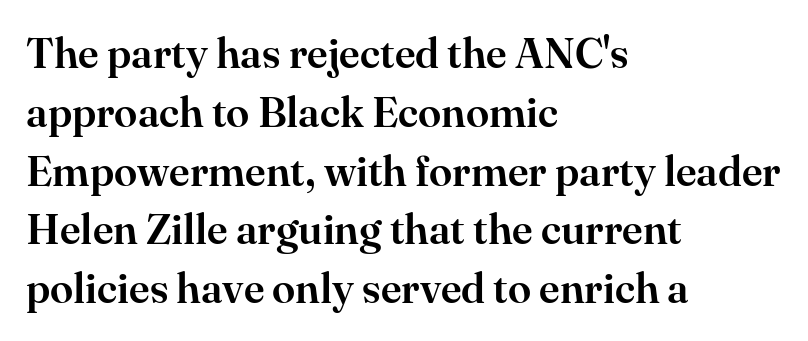
{"serif": "yes", "italic": "no", "width": "normal", "stroke_contrast": "high", "x_height": "small", "monospaced": "no", "underline": "no", "align": "left", "line_spacing": "normal", "line_spacing_ratio": 1.4, "letter_spacing": "normal", "letter_spacing_em": 0.0, "glyph_px": 42}
